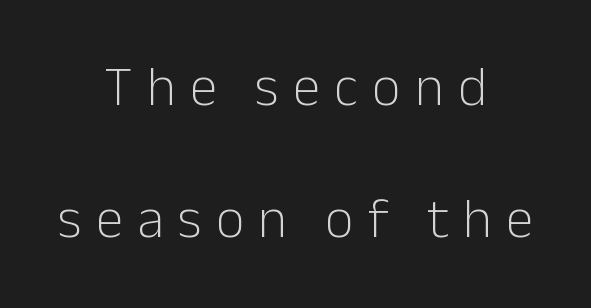
{"serif": "no", "italic": "no", "bold": "no", "weight": "light", "width": "normal", "stroke_contrast": "low", "x_height": "medium", "monospaced": "no", "underline": "no", "align": "center", "line_spacing": "loose", "line_spacing_ratio": 2.36, "letter_spacing": "wide", "letter_spacing_em": 0.25, "glyph_px": 56}
